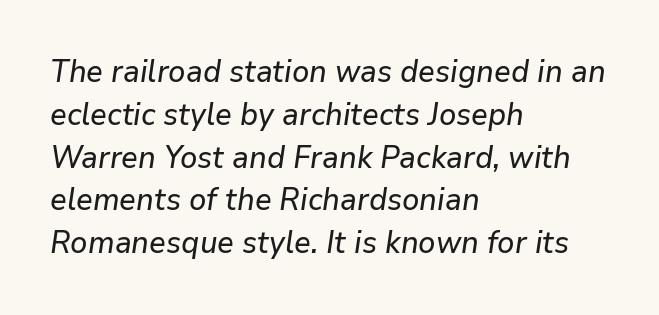
The image shows 31 px text type, italic (leaning right); set left-aligned, normal line spacing (1.38x), normal letter spacing, not underlined; low stroke contrast and a medium x-height.
